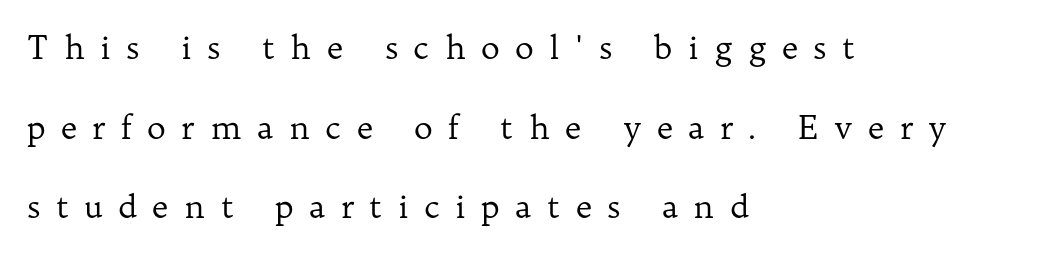
Type without underlining. Students, observe: this is what heavily led, spacious text looks like. Is the letter spacing exaggerated? Yes — the characters are pushed far apart. A typesetter would call this proportional, since set widths differ per character. Short and long lines alike share a common starting point at left.
